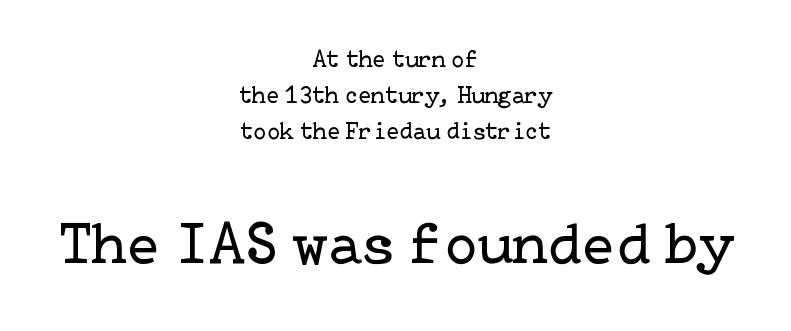
The image shows 61 px regular-weight serif type, upright; set centered, normal line spacing (1.51x), normal letter spacing, not underlined; the second (bottom) block is 2.54x larger; low stroke contrast and a medium x-height.
